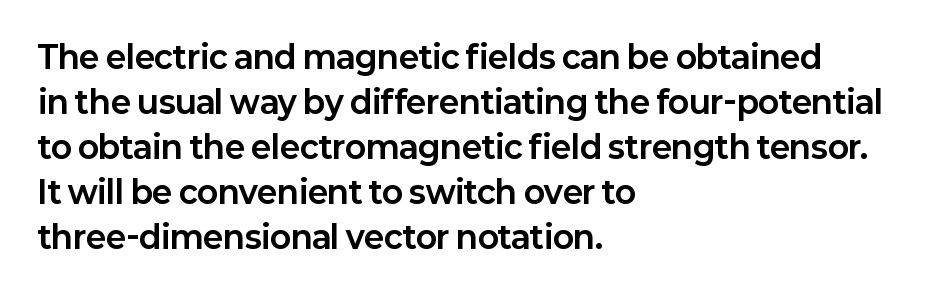
{"serif": "no", "italic": "no", "bold": "yes", "weight": "bold", "width": "normal", "stroke_contrast": "low", "x_height": "medium", "monospaced": "no", "underline": "no", "align": "left", "line_spacing": "normal", "line_spacing_ratio": 1.45, "letter_spacing": "normal", "letter_spacing_em": 0.0, "glyph_px": 31}
